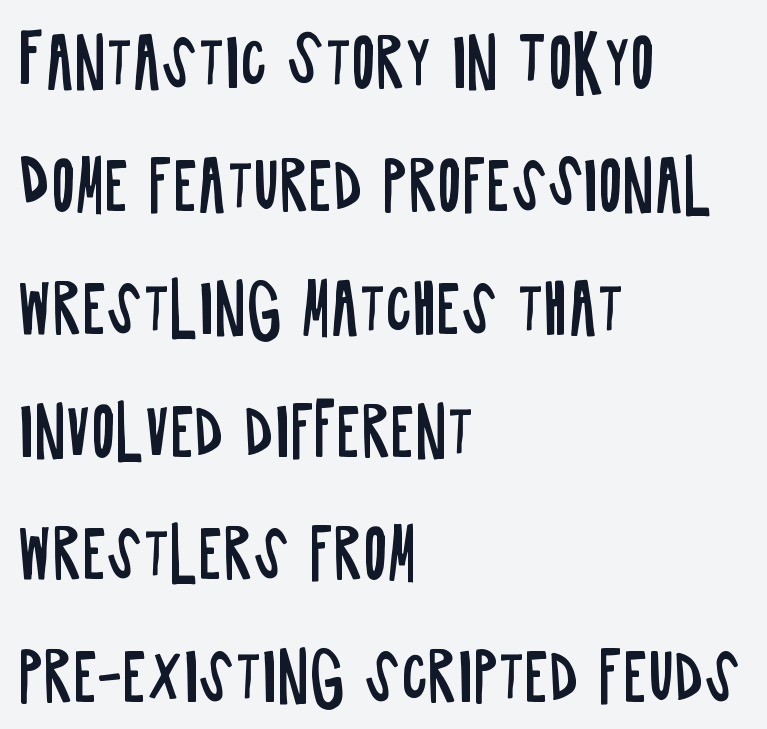
{"serif": "no", "italic": "no", "bold": "no", "weight": "regular", "width": "condensed", "stroke_contrast": "low", "x_height": "large", "monospaced": "no", "underline": "no", "align": "left", "line_spacing_ratio": 1.89, "letter_spacing": "normal", "letter_spacing_em": 0.0, "glyph_px": 65}
